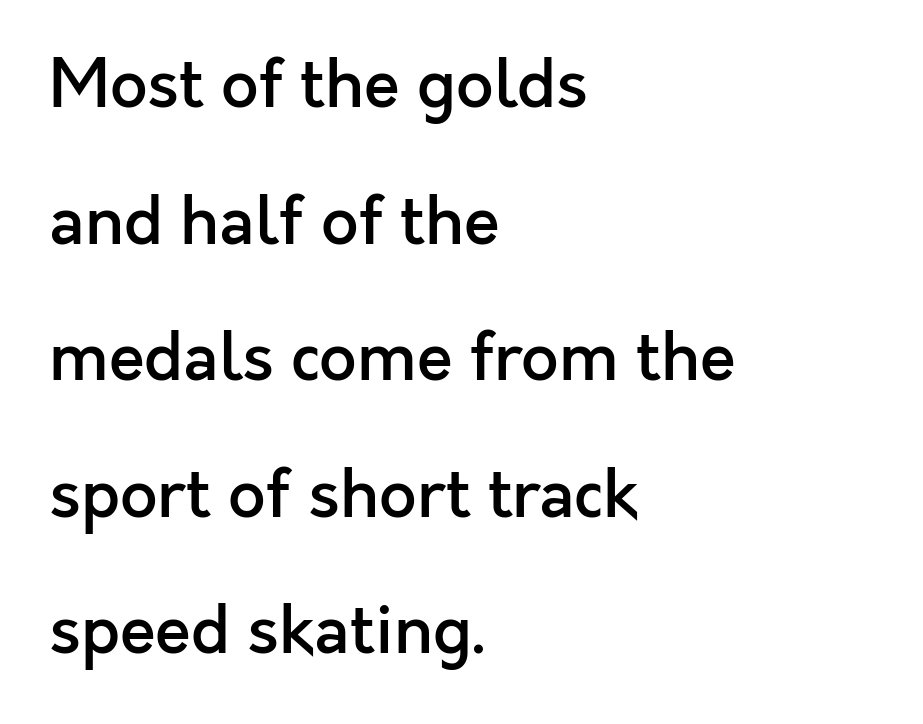
The image shows 66 px semibold sans-serif type, upright; set left-aligned, loose line spacing (2.07x), normal letter spacing, not underlined; a medium x-height.
